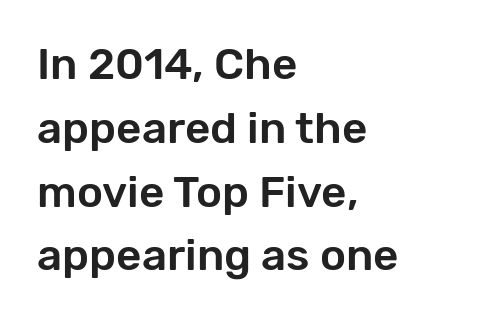
Is this a fixed-width face? No — the glyphs have proportional, varying widths. Vertical strokes here are truly vertical. Which margin do the lines hug? The left one — the right edge is uneven. Notice how descenders clear the ascenders below comfortably — that's standard leading. How are the letters spaced? Ordinarily, with no added tracking.
